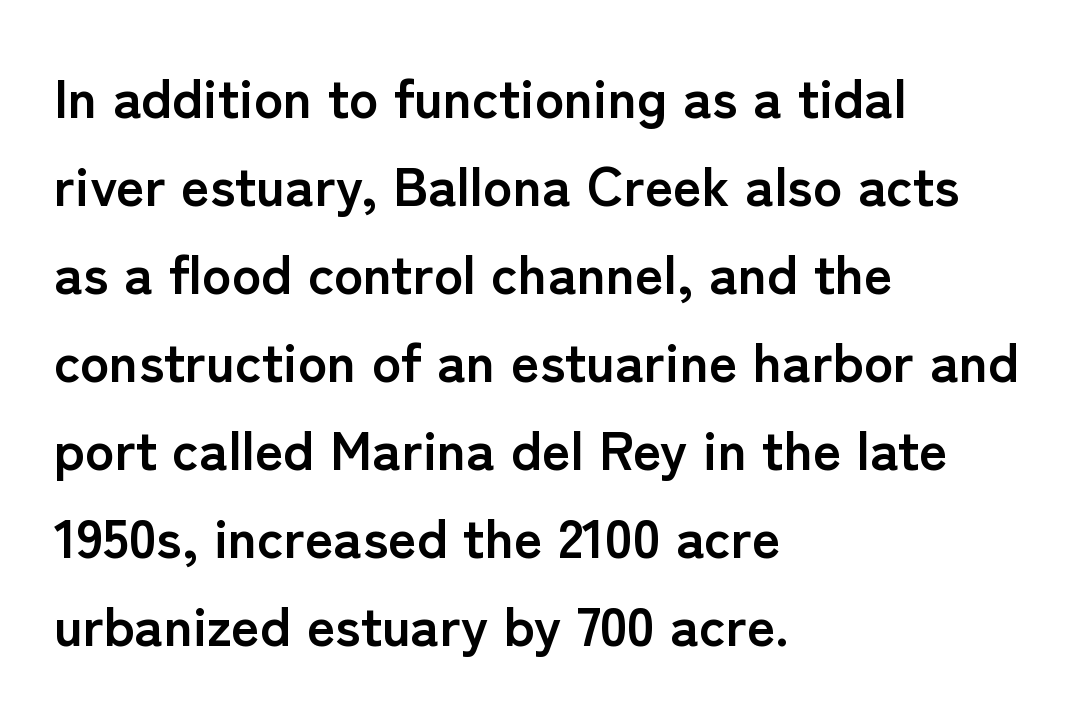
{"serif": "no", "italic": "no", "bold": "yes", "weight": "semibold", "width": "normal", "stroke_contrast": "low", "x_height": "medium", "monospaced": "no", "underline": "no", "align": "left", "line_spacing": "normal", "line_spacing_ratio": 1.6, "letter_spacing": "normal", "letter_spacing_em": 0.0, "glyph_px": 55}
